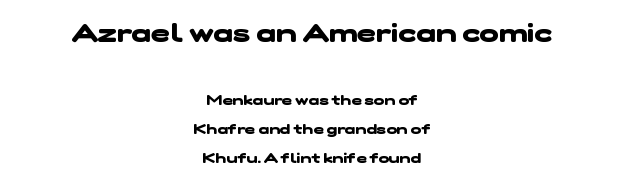
{"bold": "yes", "underline": "no", "align": "center", "line_spacing": "loose", "line_spacing_ratio": 2.07, "letter_spacing": "normal", "letter_spacing_em": 0.0, "larger_block": "first", "size_ratio": 1.86, "glyph_px": 26}
